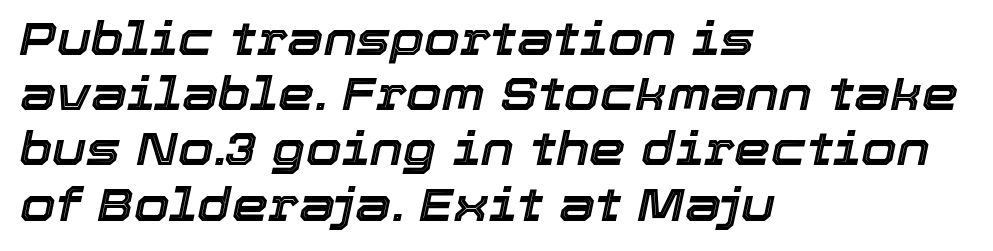
Q: Is the text italic (slanted)? A: Yes, it leans right by about 12 degrees.
Q: Is the text underlined? A: No.
Q: How is the paragraph aligned? A: Left-aligned.
Q: Is the spacing between letters normal or unusually wide? A: Normal.
Q: Width (condensed, normal, or wide)? A: Normal.
Q: x-height? A: Medium.
Q: Monospaced? A: No.
